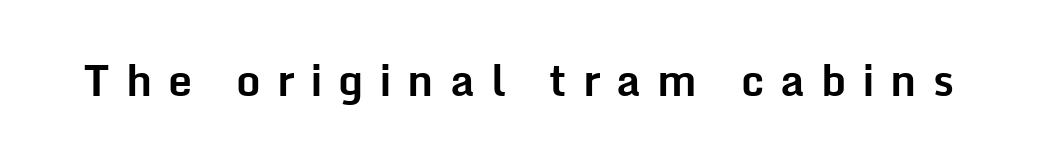
The image shows 43 px bold sans-serif type, upright; set unusually wide letter spacing (+0.38 em), not underlined; low stroke contrast and a medium x-height.
